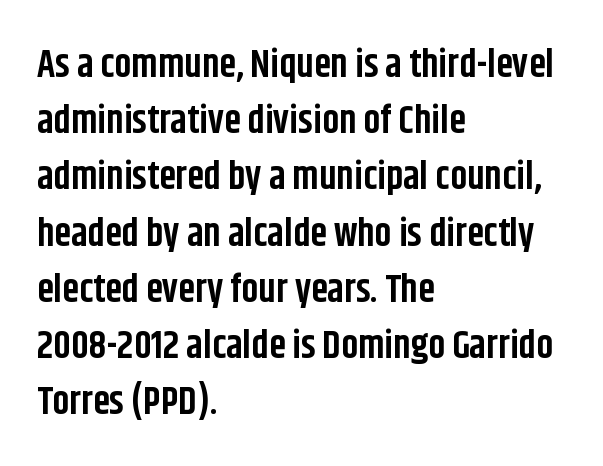
{"serif": "no", "italic": "no", "bold": "yes", "weight": "bold", "width": "condensed", "stroke_contrast": "low", "x_height": "large", "monospaced": "no", "underline": "no", "align": "left", "line_spacing": "normal", "line_spacing_ratio": 1.48, "letter_spacing": "normal", "letter_spacing_em": 0.0, "glyph_px": 38}
